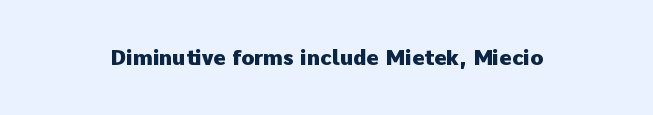
The letterforms sit shoulder to shoulder at normal distance. These lines were composed using upright roman letters. Check the space under the baseline: it is left empty. The sample has been set heavy, in full bold.
